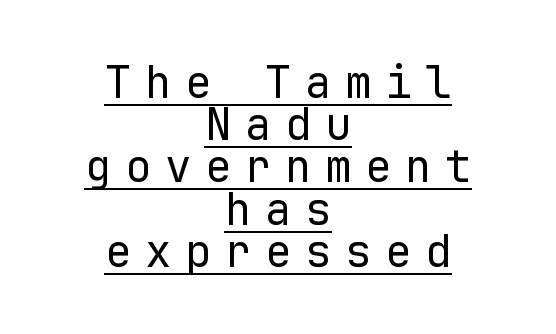
Q: Is the text bold? A: No.
Q: Is the text italic (slanted)? A: No, it is upright.
Q: Is the typeface a serif or a sans-serif typeface? A: Sans-serif.
Q: Is the text underlined? A: Yes.
Q: How is the paragraph aligned? A: Centered.
Q: Is the spacing between letters normal or unusually wide? A: Unusually wide.
Q: Is the spacing between lines tight, normal or loose? A: Tight.
Q: Width (condensed, normal, or wide)? A: Normal.
Q: Stroke contrast? A: Low.
Q: x-height? A: Medium.
Q: Monospaced? A: Yes.
